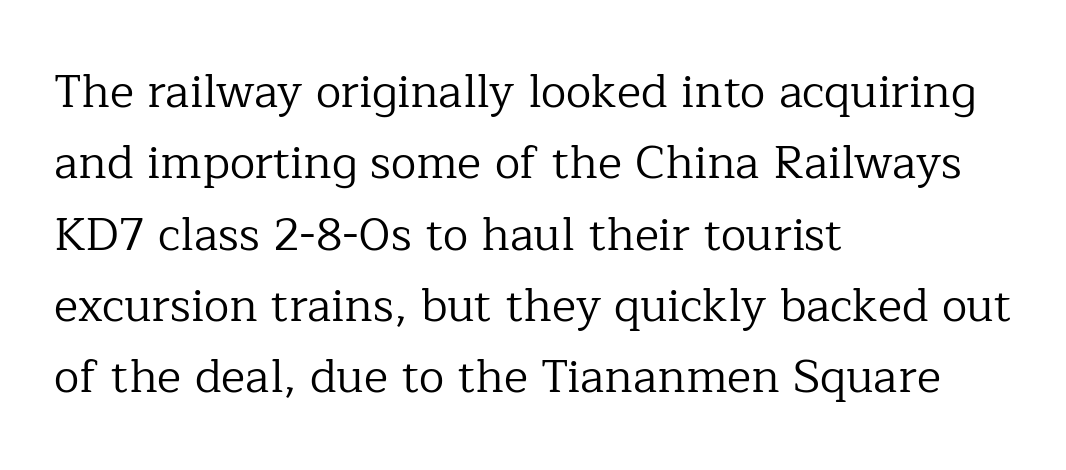
Summary of vertical rhythm: regular, with standard interline spacing. Is the letter spacing exaggerated? No — it looks like the ordinary default. Check the space under the baseline: it is left empty. In terms of posture, this sample is upright. A serif font was chosen for this passage.
